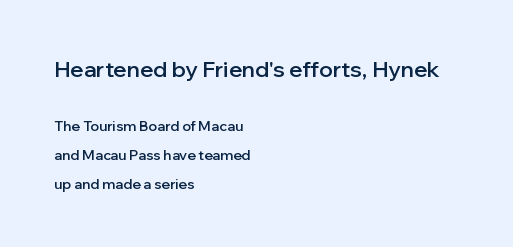
Q: Is the text bold? A: Semi-bold.
Q: Is the text italic (slanted)? A: No, it is upright.
Q: Is the text underlined? A: No.
Q: How is the paragraph aligned? A: Left-aligned.
Q: Is the spacing between letters normal or unusually wide? A: Normal.
Q: Is the spacing between lines tight, normal or loose? A: Loose.
Q: Which block of text is set in a larger size, the first (top) or the second (bottom)? A: The first (top) one.
